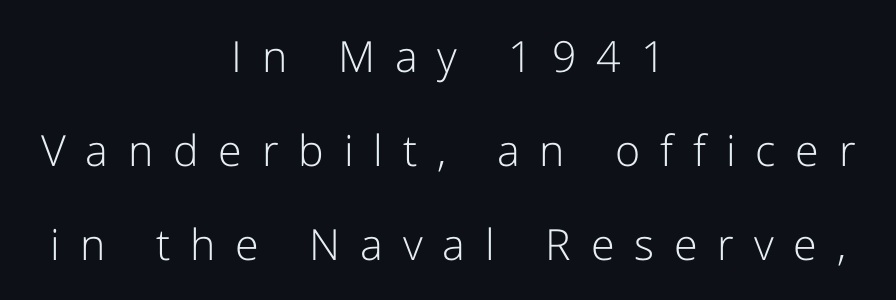
{"serif": "no", "italic": "no", "bold": "no", "weight": "light", "width": "normal", "stroke_contrast": "low", "x_height": "medium", "monospaced": "no", "underline": "no", "align": "center", "line_spacing": "loose", "line_spacing_ratio": 2.19, "letter_spacing": "wide", "letter_spacing_em": 0.46, "glyph_px": 43}
